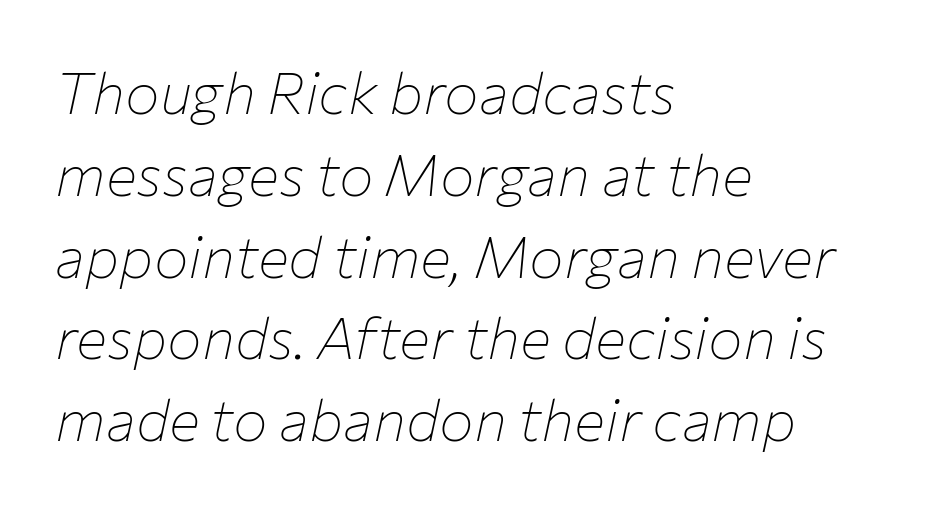
Here the glyphs are tracked normally, forming tight word shapes. Honestly, the row spacing looks completely unremarkable. Horizontal alignment here is leftward, the default for most running prose. Nobody drew a line under any word here. The characters are drawn with everyday or finer stroke widths.
